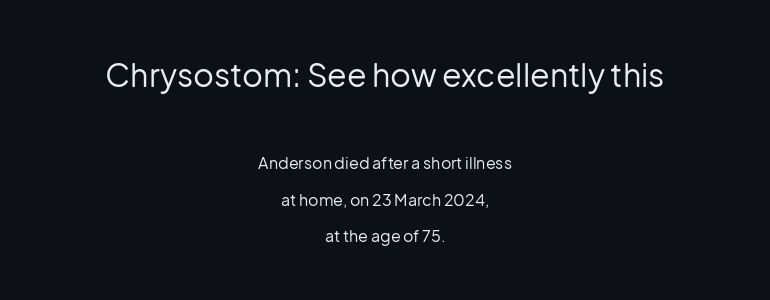
The image shows 32 px regular-weight sans-serif type, upright; set centered, loose line spacing (2.29x), normal letter spacing, not underlined; the first (top) block is 2.0x larger; low stroke contrast and a medium x-height.
